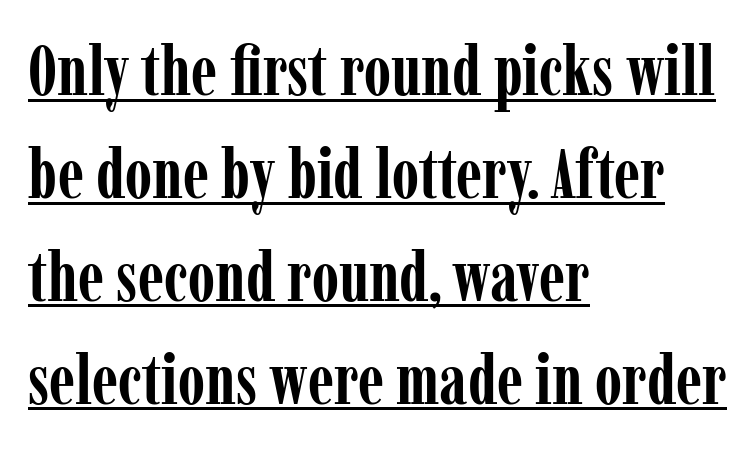
Q: Is the text bold? A: Yes.
Q: Is the text italic (slanted)? A: No, it is upright.
Q: Is the typeface a serif or a sans-serif typeface? A: Serif.
Q: Is the text underlined? A: Yes.
Q: How is the paragraph aligned? A: Left-aligned.
Q: Is the spacing between letters normal or unusually wide? A: Normal.
Q: Is the spacing between lines tight, normal or loose? A: Normal.
Q: Width (condensed, normal, or wide)? A: Condensed.
Q: Stroke contrast? A: Low.
Q: x-height? A: Medium.
Q: Monospaced? A: No.
